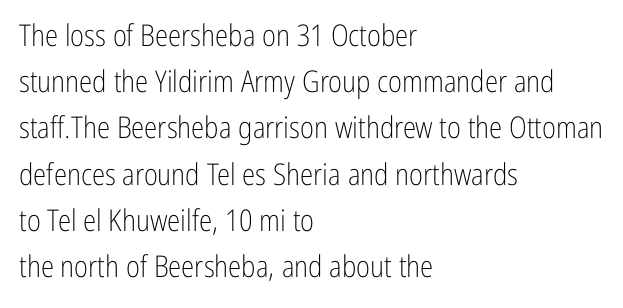
{"serif": "no", "italic": "no", "bold": "no", "weight": "light", "width": "condensed", "stroke_contrast": "low", "x_height": "medium", "monospaced": "no", "underline": "no", "align": "left", "line_spacing": "normal", "line_spacing_ratio": 1.54, "letter_spacing": "normal", "letter_spacing_em": 0.0, "glyph_px": 30}
